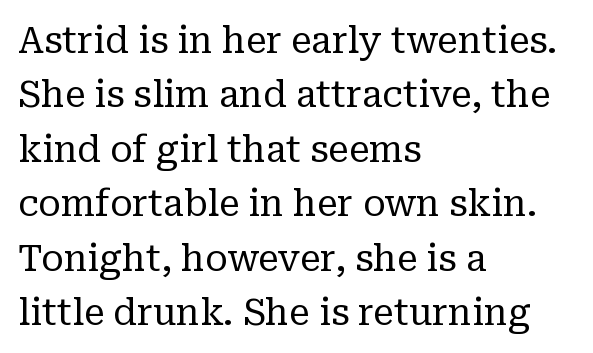
{"serif": "yes", "italic": "no", "bold": "no", "weight": "regular", "width": "normal", "stroke_contrast": "low", "x_height": "medium", "monospaced": "no", "underline": "no", "align": "left", "line_spacing": "normal", "line_spacing_ratio": 1.47, "letter_spacing": "normal", "letter_spacing_em": 0.0, "glyph_px": 37}
